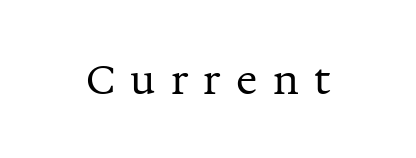
{"serif": "yes", "italic": "no", "bold": "no", "weight": "regular", "width": "normal", "stroke_contrast": "medium", "x_height": "medium", "monospaced": "no", "underline": "no", "letter_spacing": "wide", "letter_spacing_em": 0.38, "glyph_px": 40}
